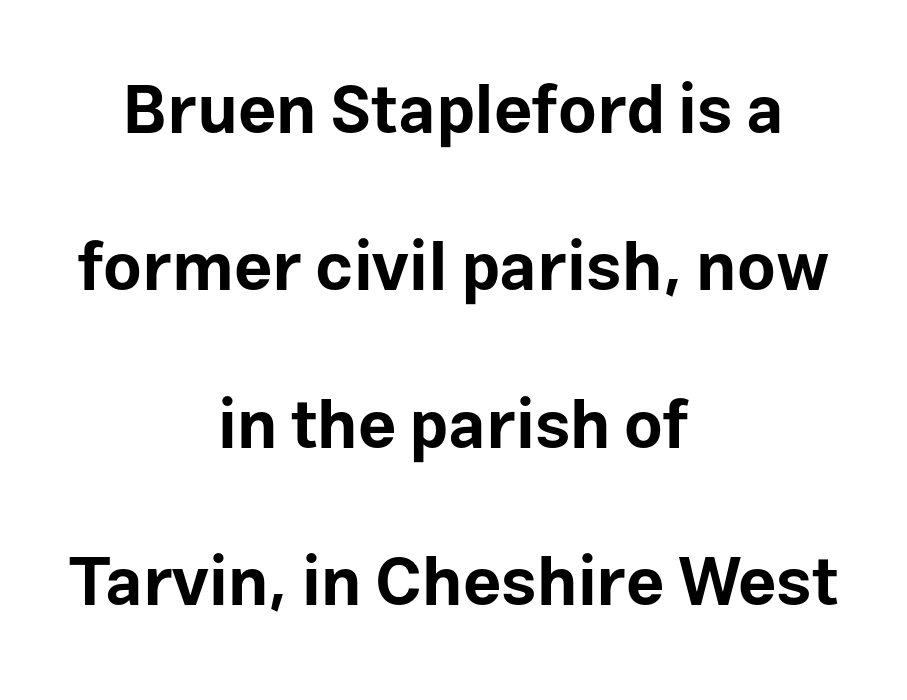
{"serif": "no", "italic": "no", "bold": "yes", "weight": "bold", "width": "normal", "stroke_contrast": "low", "x_height": "medium", "monospaced": "no", "underline": "no", "align": "center", "line_spacing": "loose", "line_spacing_ratio": 2.35, "letter_spacing": "normal", "letter_spacing_em": 0.0, "glyph_px": 67}
